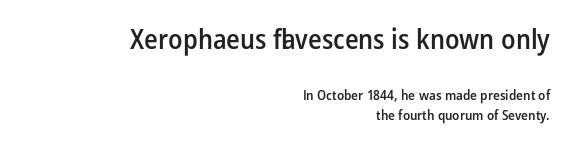
{"serif": "no", "italic": "no", "bold": "semi", "weight": "semibold", "width": "condensed", "stroke_contrast": "low", "x_height": "medium", "monospaced": "no", "underline": "no", "align": "right", "line_spacing": "normal", "line_spacing_ratio": 1.41, "letter_spacing": "normal", "letter_spacing_em": 0.0, "larger_block": "first", "size_ratio": 2.0, "glyph_px": 28}
